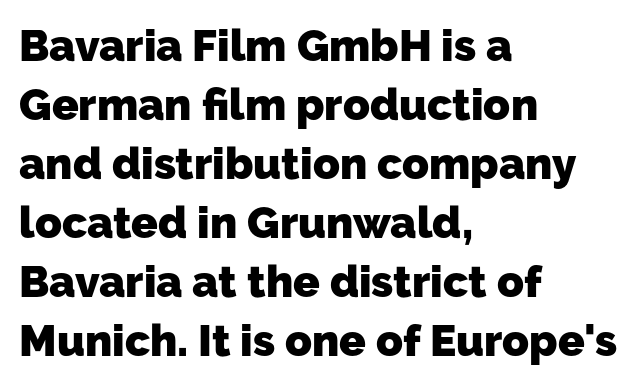
Compared with a centered layout, this one pins lines to the left instead. Compared with typical body copy, the letter spacing here is the same. Pretty heavy lettering here — definitely bold. You could not count columns in this text — the font is proportionally spaced.
